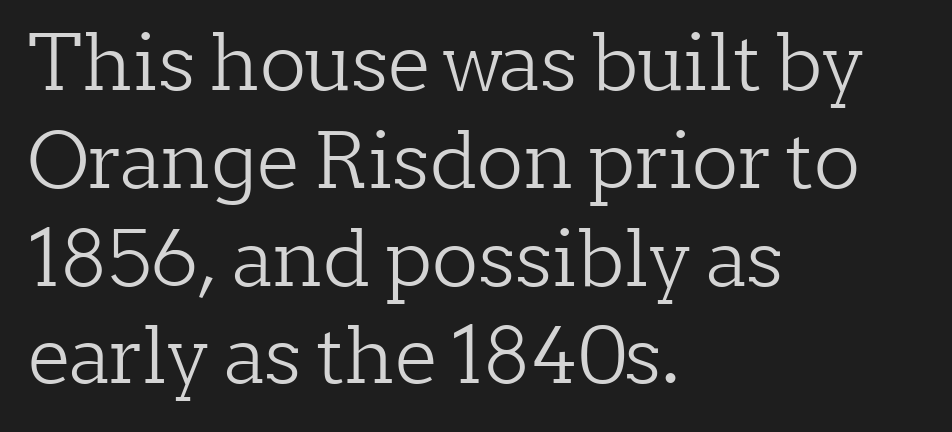
Q: Is the text bold? A: No.
Q: Is the text italic (slanted)? A: No, it is upright.
Q: Is the typeface a serif or a sans-serif typeface? A: Serif.
Q: Is the text underlined? A: No.
Q: How is the paragraph aligned? A: Left-aligned.
Q: Is the spacing between letters normal or unusually wide? A: Normal.
Q: Is the spacing between lines tight, normal or loose? A: Normal.
Q: Width (condensed, normal, or wide)? A: Normal.
Q: Stroke contrast? A: Low.
Q: x-height? A: Medium.
Q: Monospaced? A: No.
